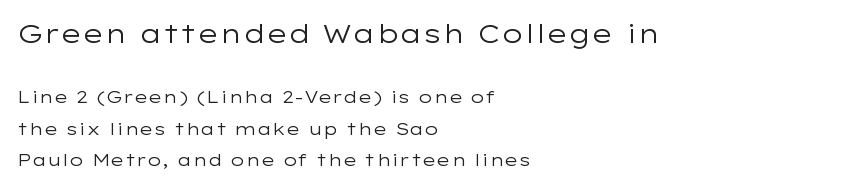
The image shows 26 px text type, upright; set left-aligned, line spacing 1.86x, normal letter spacing, not underlined; the first (top) block is 1.53x larger.
